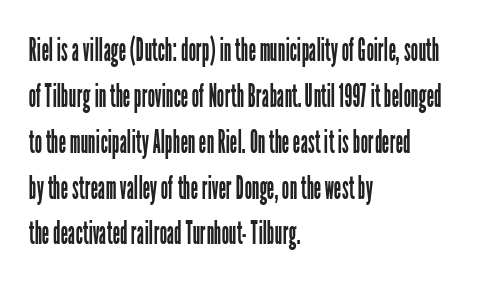
Observe the absence of serifs on each vertical stroke in this sample. Note the varied advance widths — an 'i' is clearly narrower than an 'm'. In terms of leading, this rendering sits right in the middle. Glance below the letters and you will spot only blank space. Words appear dense and cohesive because spacing is normal.
